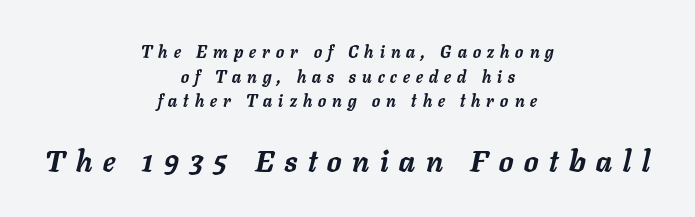
The leading is moderate, giving the passage an even texture. Do the characters align in a grid? No, the font is proportional. Designer's note — italics engaged. Glyph-to-glyph distance is far greater than everyday printed text. Stroke thickness is high; the sample reads as a true bold.
